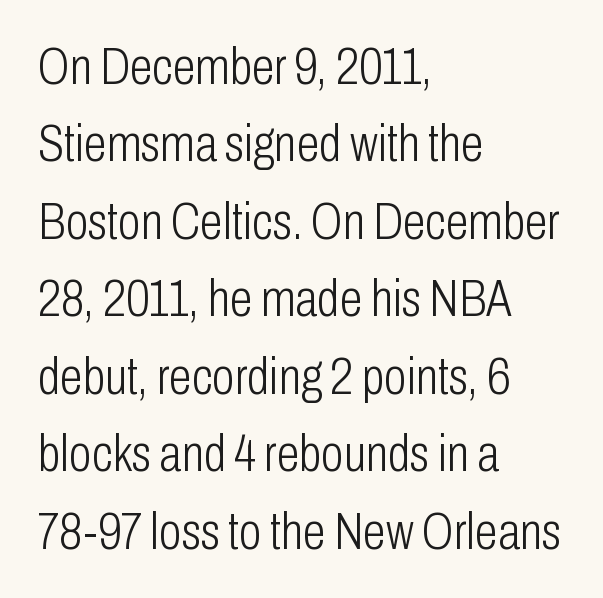
Look at the tracking — it's just the regular setting, nothing added. Alignment: flush left. Leading: standard. Is this a fixed-width face? No — the glyphs have proportional, varying widths. Notice how the stems are strictly vertical — no italics here.
